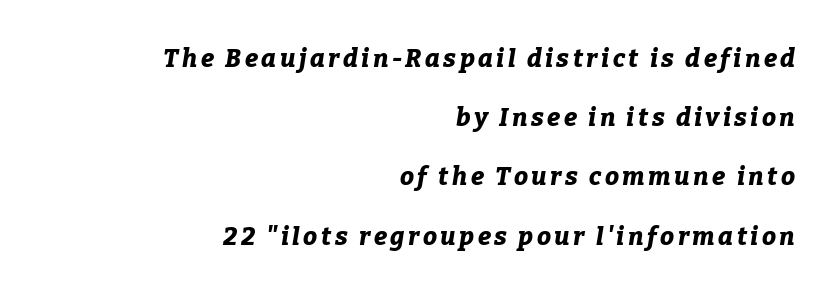
{"italic": "yes", "lean": "right", "slant_degrees": 9, "bold": "yes", "underline": "no", "align": "right", "line_spacing": "loose", "line_spacing_ratio": 2.37, "glyph_px": 25}
